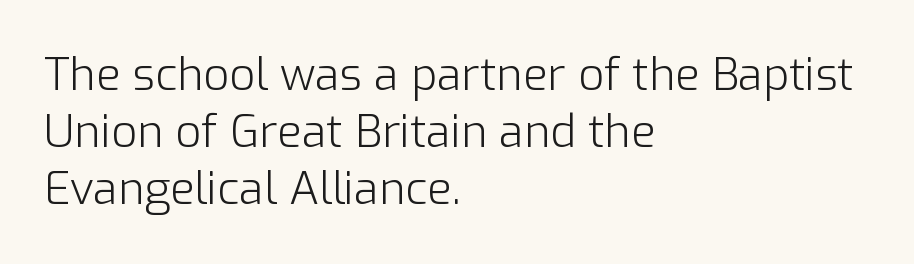
{"serif": "no", "italic": "no", "bold": "no", "weight": "light", "width": "normal", "stroke_contrast": "low", "x_height": "medium", "monospaced": "no", "underline": "no", "align": "left", "line_spacing": "normal", "line_spacing_ratio": 1.27, "letter_spacing": "normal", "letter_spacing_em": 0.0, "glyph_px": 45}
